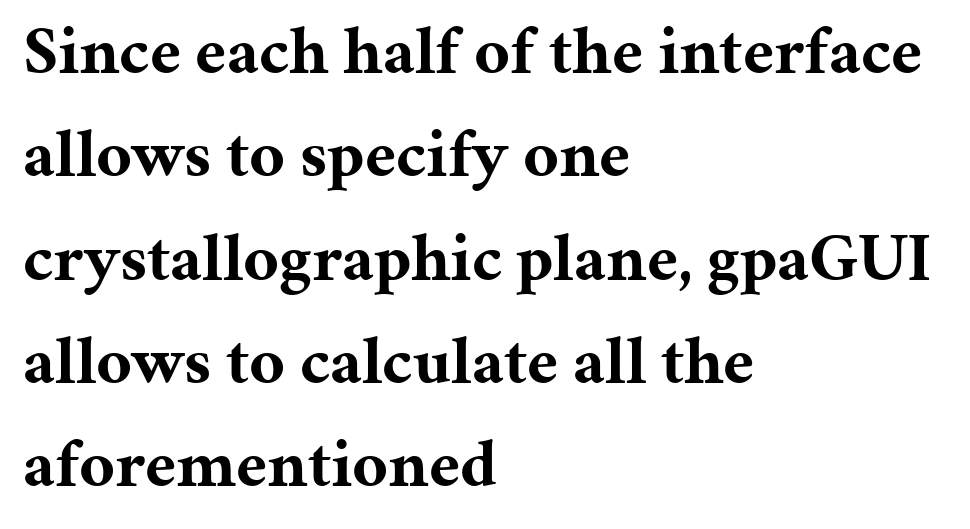
Nope, not italic — everything's standing straight. Check under the words: just untouched page. As a designer I'd log this as weight 700, bold. Typeset ragged right — the left edge is the straight one.
